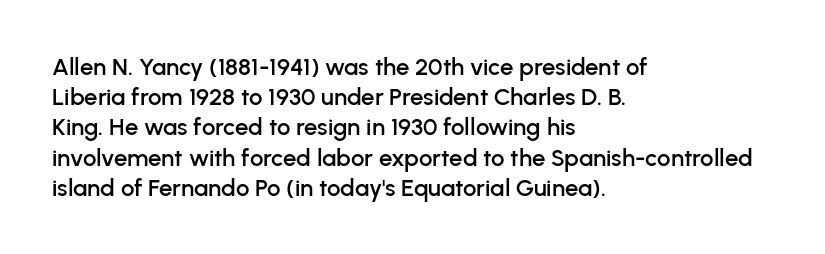
{"italic": "no", "underline": "no", "align": "left", "line_spacing": "normal", "line_spacing_ratio": 1.26, "letter_spacing": "normal", "letter_spacing_em": 0.0, "glyph_px": 24}
